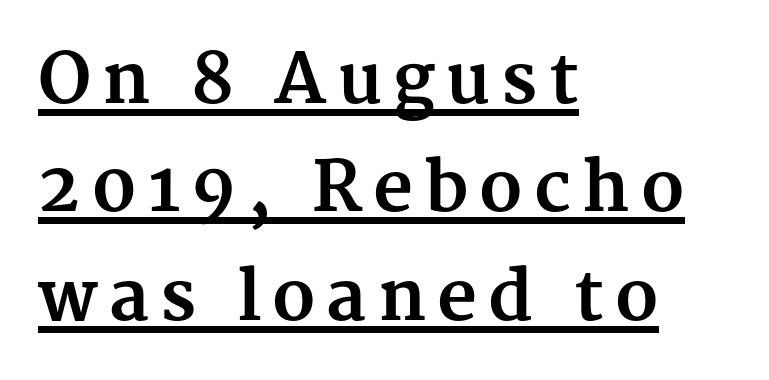
The image shows 69 px bold serif type, upright; set left-aligned, normal line spacing (1.57x), underlined; medium stroke contrast and a medium x-height.
